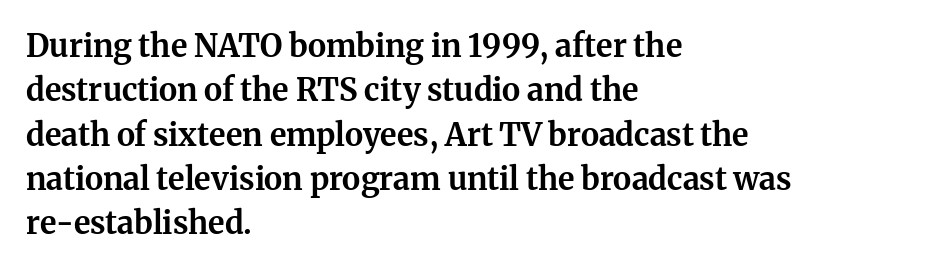
{"serif": "yes", "italic": "no", "bold": "yes", "weight": "bold", "width": "normal", "stroke_contrast": "medium", "x_height": "medium", "monospaced": "no", "underline": "no", "align": "left", "line_spacing": "normal", "line_spacing_ratio": 1.43, "letter_spacing": "normal", "letter_spacing_em": 0.0, "glyph_px": 31}
